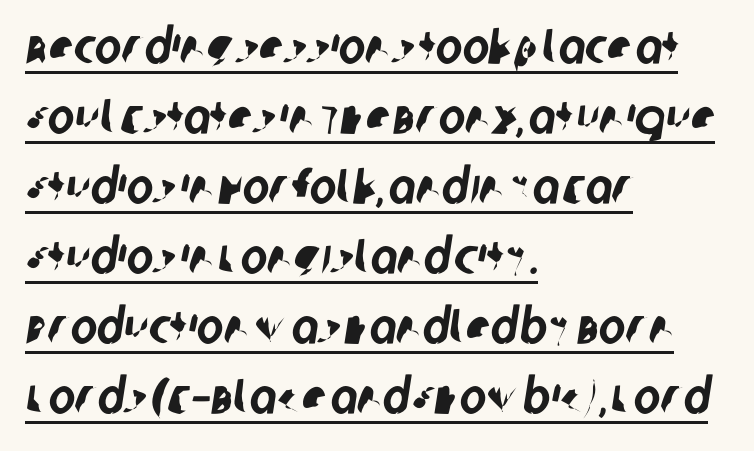
Q: Is the typeface a serif or a sans-serif typeface? A: Sans-serif.
Q: Is the text underlined? A: Yes.
Q: How is the paragraph aligned? A: Left-aligned.
Q: Is the spacing between letters normal or unusually wide? A: Normal.
Q: Is the spacing between lines tight, normal or loose? A: Normal.
Q: Width (condensed, normal, or wide)? A: Condensed.
Q: Stroke contrast? A: Low.
Q: x-height? A: Large.
Q: Monospaced? A: No.
